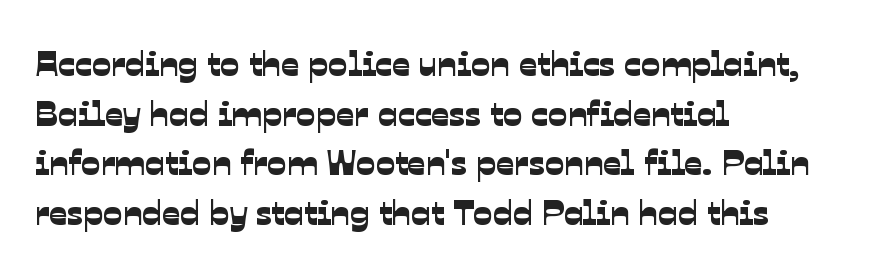
The image shows 36 px sans-serif type; set left-aligned, normal line spacing (1.38x), normal letter spacing, not underlined; low stroke contrast and a medium x-height.
